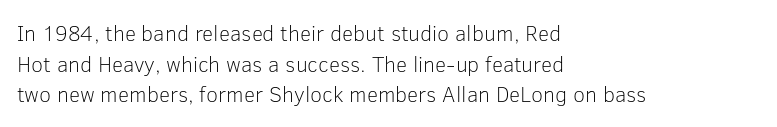
Here the glyphs are tracked normally, forming tight word shapes. This sample keeps an unexceptional amount of space between lines. Every character sits straight up, as roman type does. Each stroke keeps to a modest, everyday thickness or less. This rendering uses left alignment, leaving the right contour irregular. Descenders are the only things crossing below the line.
